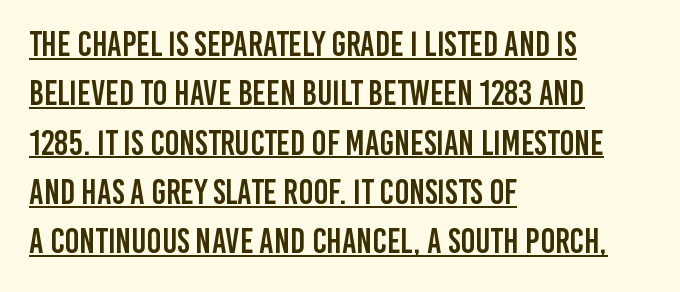
The rag falls on the right side of this text block. Spacing verdict: proportional, widths tailored to each character. Are there feet on the stems? There aren't — it's a sans. Rows of type keep a routine distance in the vertical direction.
